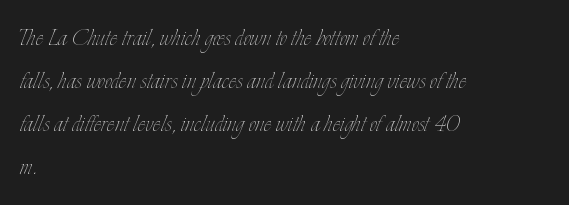
Q: Is the text bold? A: No.
Q: Is the text italic (slanted)? A: Yes.
Q: Is the text underlined? A: No.
Q: How is the paragraph aligned? A: Left-aligned.
Q: Is the spacing between letters normal or unusually wide? A: Normal.
Q: Is the spacing between lines tight, normal or loose? A: Normal.
Q: Width (condensed, normal, or wide)? A: Condensed.
Q: Stroke contrast? A: Low.
Q: x-height? A: Small.
Q: Monospaced? A: No.
